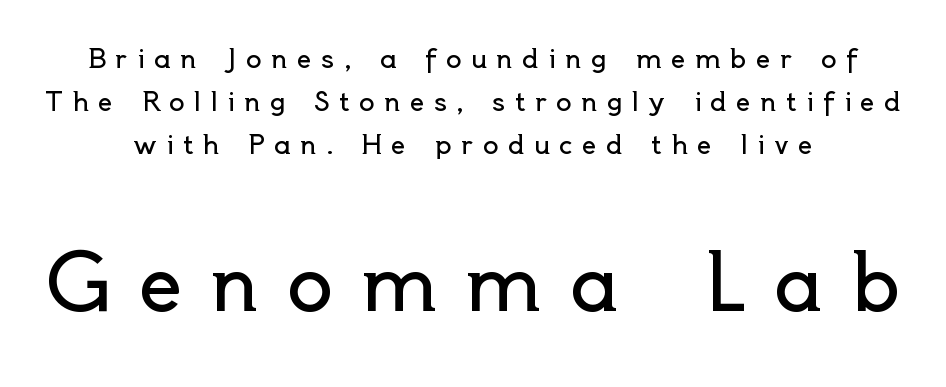
Spacing between characters has been opened up far beyond the box default. Does the bottom block carry the larger type? Yes, it does. Descender tails drop into unmarked territory. Notice how the passage keeps no hard edge, just a central spine. Character widths vary here, with narrow letters taking less room than wide ones.
